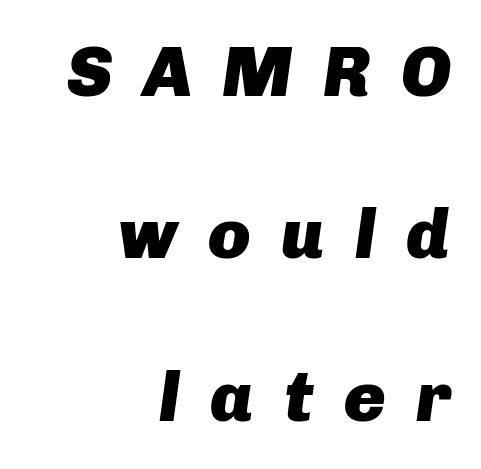
The image shows 70 px heavy type, italic (leaning right); set right-aligned, loose line spacing (2.32x), unusually wide letter spacing (+0.43 em), not underlined; low stroke contrast and a medium x-height.
